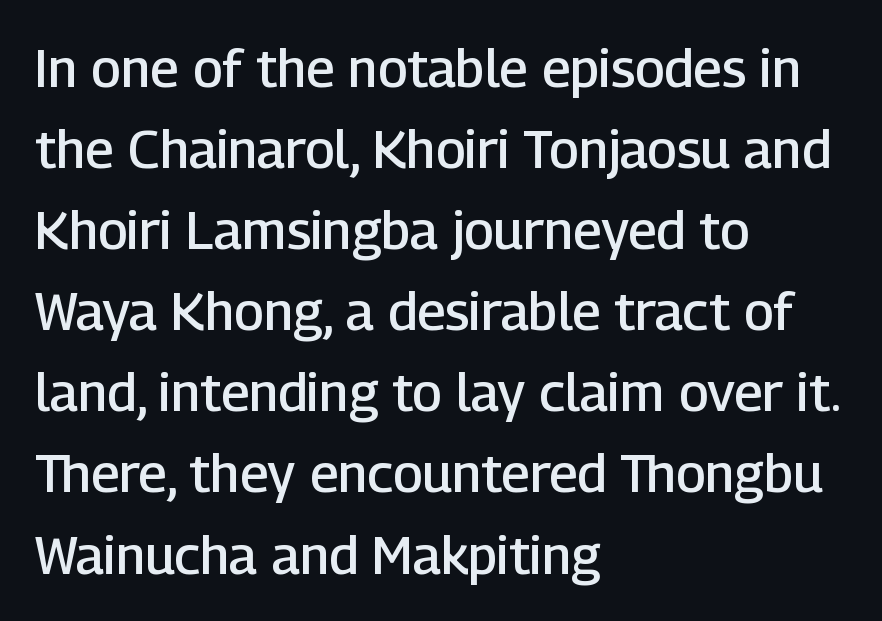
{"serif": "no", "italic": "no", "bold": "semi", "weight": "semibold", "width": "normal", "stroke_contrast": "low", "x_height": "medium", "monospaced": "no", "underline": "no", "align": "left", "line_spacing": "normal", "line_spacing_ratio": 1.53, "letter_spacing": "normal", "letter_spacing_em": 0.0, "glyph_px": 53}
